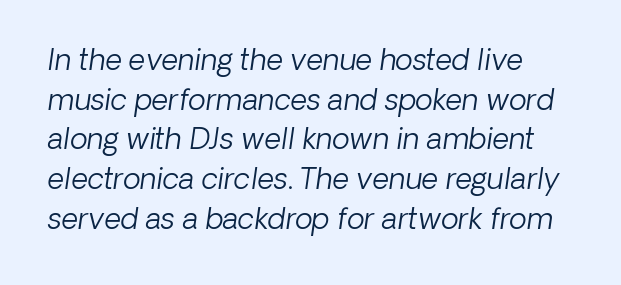
Q: Is the text bold? A: No.
Q: Is the text italic (slanted)? A: Yes, it leans right by about 8 degrees.
Q: Is the text underlined? A: No.
Q: Is the spacing between letters normal or unusually wide? A: Normal.
Q: Is the spacing between lines tight, normal or loose? A: Normal.
Q: Width (condensed, normal, or wide)? A: Normal.
Q: Stroke contrast? A: Low.
Q: x-height? A: Medium.
Q: Monospaced? A: No.
